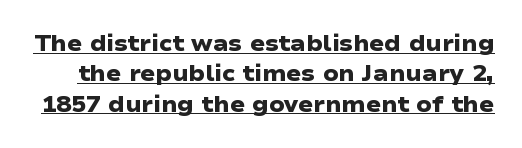
The image shows 22 px bold type; set normal line spacing (1.38x), normal letter spacing, underlined.
